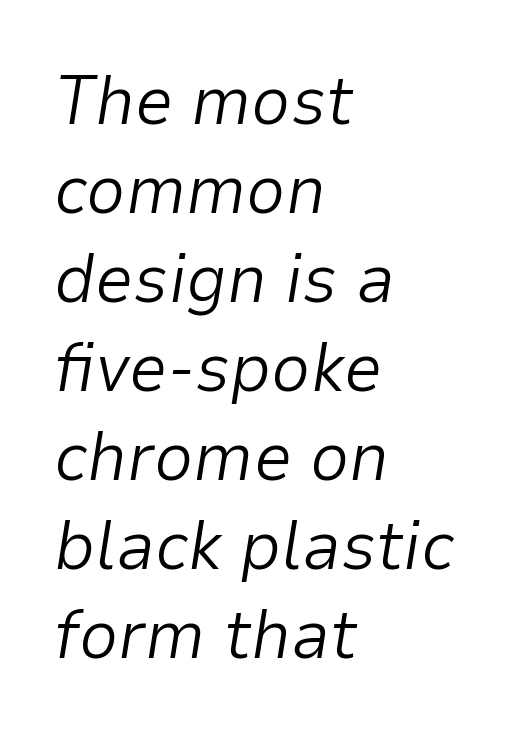
{"italic": "yes", "lean": "right", "slant_degrees": 9, "bold": "no", "weight": "light", "width": "normal", "stroke_contrast": "low", "x_height": "medium", "monospaced": "no", "underline": "no", "align": "left", "line_spacing": "normal", "line_spacing_ratio": 1.29, "letter_spacing": "normal", "letter_spacing_em": 0.0, "glyph_px": 69}
